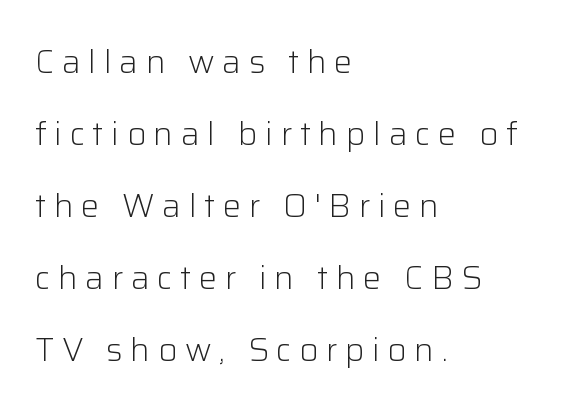
The image shows 33 px light sans-serif type, upright; set left-aligned, loose line spacing (2.18x), unusually wide letter spacing (+0.23 em), not underlined; low stroke contrast and a medium x-height.
